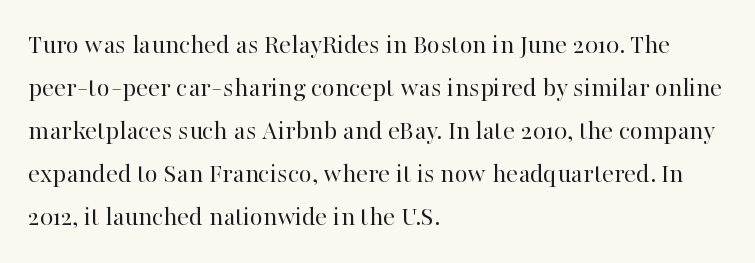
The image shows 28 px regular-weight serif type, upright; set left-aligned, normal line spacing (1.54x), normal letter spacing, not underlined; high stroke contrast and a medium x-height.
